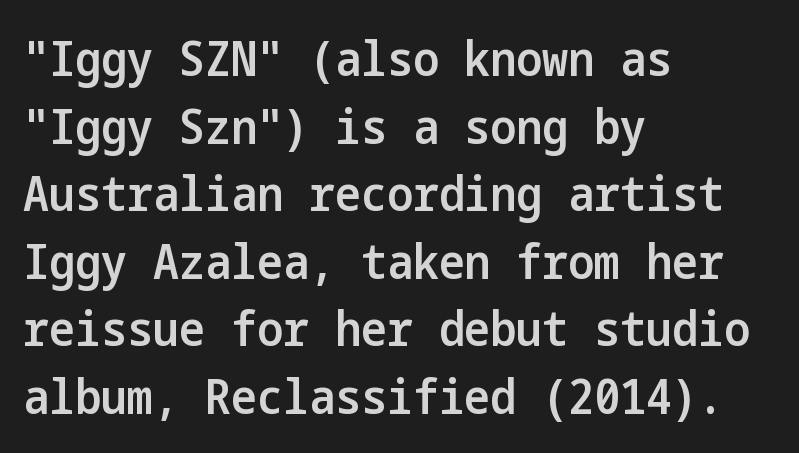
{"serif": "no", "italic": "no", "bold": "semi", "weight": "semibold", "width": "condensed", "stroke_contrast": "low", "x_height": "medium", "underline": "no", "align": "left", "line_spacing": "normal", "line_spacing_ratio": 1.38, "letter_spacing": "normal", "letter_spacing_em": 0.0, "glyph_px": 49}
